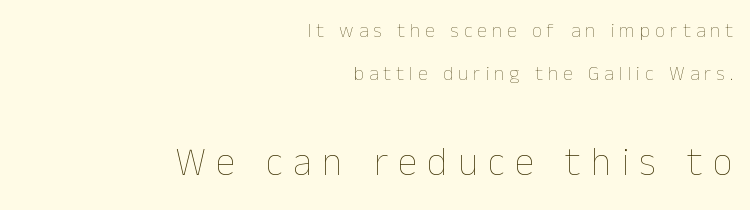
The image shows 40 px thin type, upright; set right-aligned, loose line spacing (2.14x), unusually wide letter spacing (+0.25 em), not underlined; the second (bottom) block is 2.0x larger; low stroke contrast and a medium x-height.
